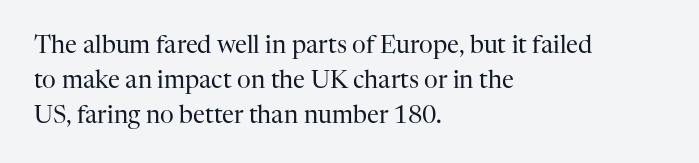
Summary of weight: not heavy and not bold. The passage shown stacks its lines at a standard gap. Upright lettering throughout. Tracking value appears to be zero — textbook default spacing.
